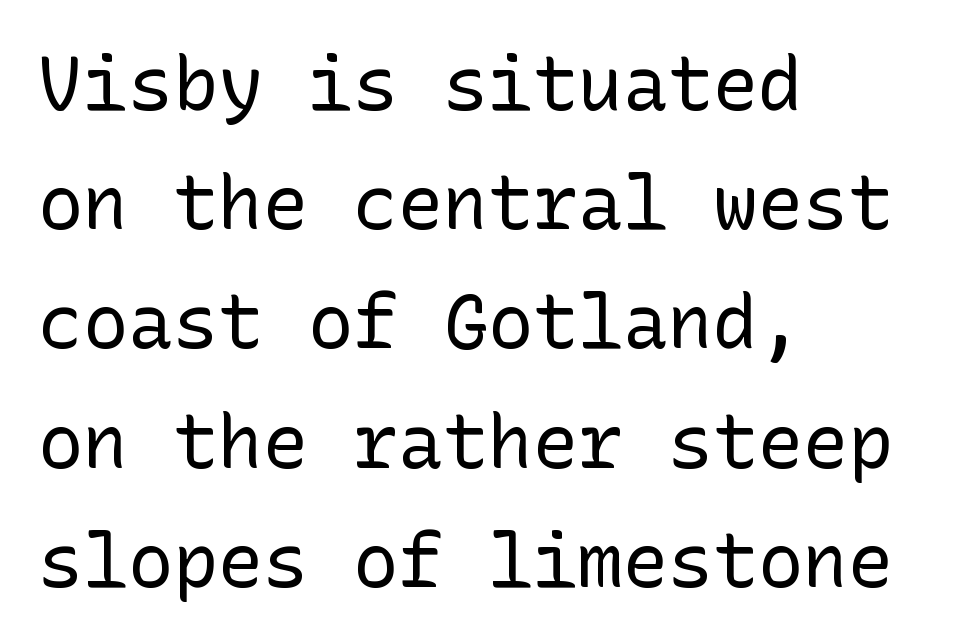
Spacing between characters is what you'd get straight out of the box. Short and long lines alike share a common starting point at left. The rows are spaced the way most documents space them. Stems here are at most as thick as an everyday book face. Do the letters lean? They stand straight.
